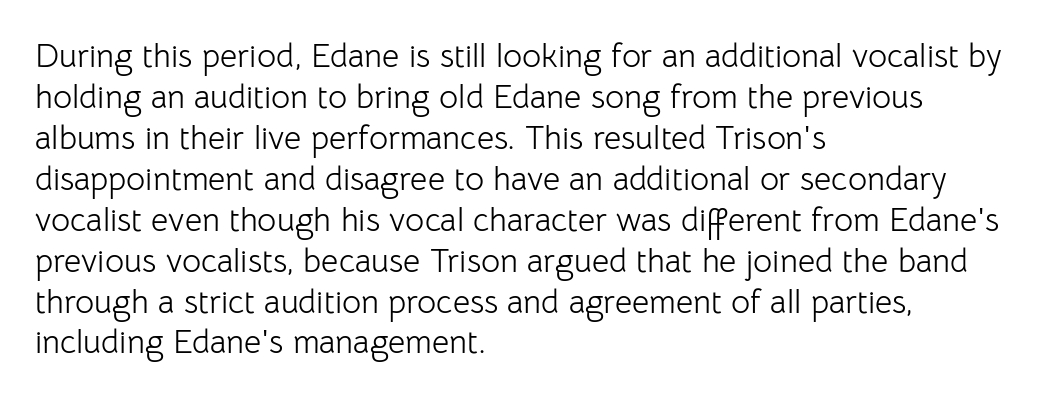
Q: Is the text bold? A: No.
Q: Is the text italic (slanted)? A: No, it is upright.
Q: Is the typeface a serif or a sans-serif typeface? A: Sans-serif.
Q: Is the text underlined? A: No.
Q: How is the paragraph aligned? A: Left-aligned.
Q: Is the spacing between letters normal or unusually wide? A: Normal.
Q: Width (condensed, normal, or wide)? A: Normal.
Q: Stroke contrast? A: Low.
Q: x-height? A: Medium.
Q: Monospaced? A: No.
